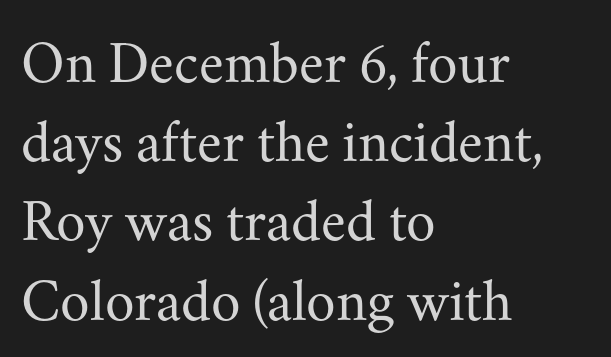
Are there feet on the stems? There are — it's a serif. Each new line begins a customary step beneath the previous one. Style check: upright. One-word summary of the alignment: left.
